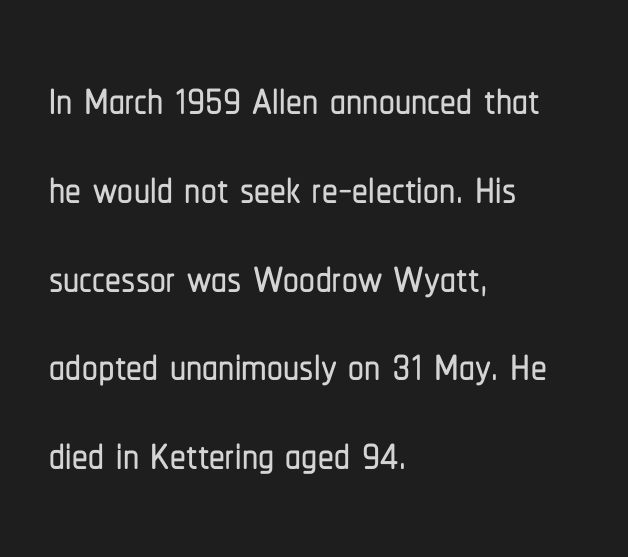
The image shows 63 px condensed sans-serif type, upright; set left-aligned, normal line spacing (1.41x), normal letter spacing, not underlined; low stroke contrast and a medium x-height.
